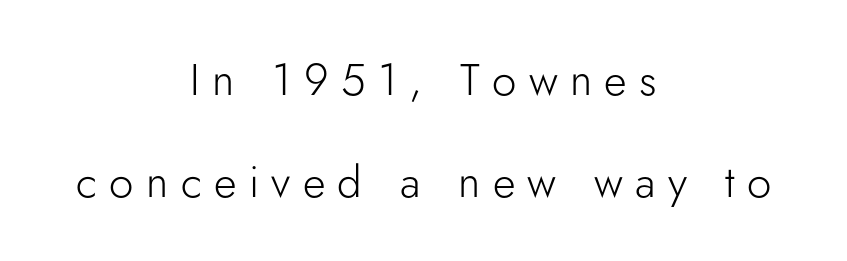
Weight class: somewhere from thin through regular. You could fit nearly another row in the gap between these rows. Serifs: no, the terminals of the letterforms are clean. This sample uses an upright cut, with every glyph sitting square on the baseline. A bare baseline throughout the passage.
